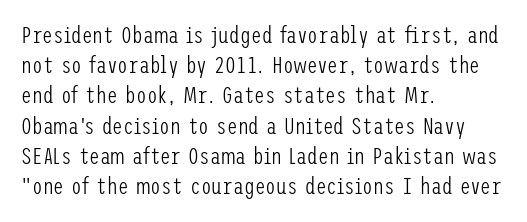
The image shows 24 px text type, upright; set left-aligned, normal line spacing (1.26x), normal letter spacing, not underlined.
